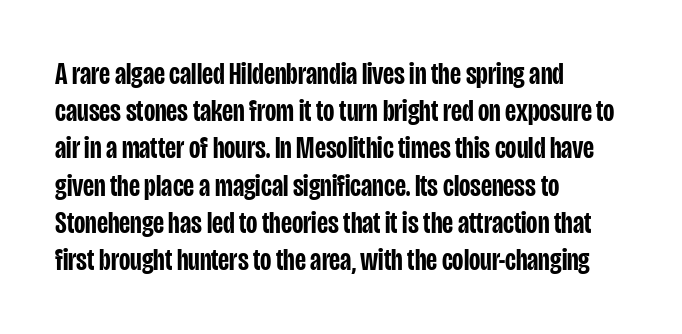
The ragged edge is on the right, which tells us the setting is flush left. Each row of text sits above clean, open space. Type style note: lacks serifs. Vertical strokes here are truly vertical. What weight is shown? A semibold, between regular and bold.
